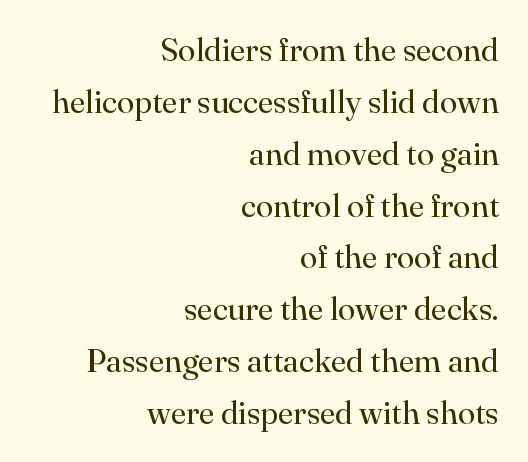
{"serif": "yes", "italic": "no", "bold": "no", "weight": "regular", "width": "normal", "stroke_contrast": "high", "x_height": "small", "monospaced": "no", "underline": "no", "align": "right", "line_spacing": "normal", "line_spacing_ratio": 1.62, "letter_spacing": "normal", "letter_spacing_em": 0.0, "glyph_px": 32}
